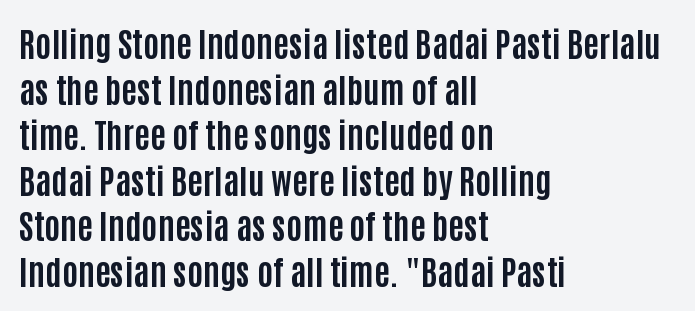
The line texture is even and compact thanks to regular tracking. The string is rendered with underlining switched off. Do the characters align in a grid? No, the font is proportional. Teacher's note: observe the even left margin — that is flush-left alignment.
